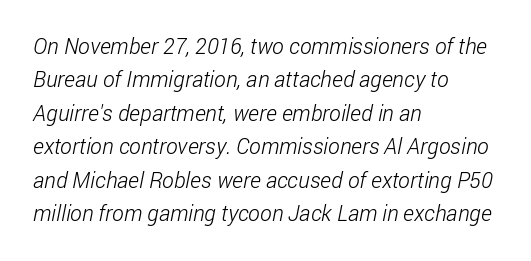
{"bold": "no", "underline": "no", "align": "left", "line_spacing": "normal", "line_spacing_ratio": 1.52, "letter_spacing": "normal", "letter_spacing_em": 0.0, "glyph_px": 22}
